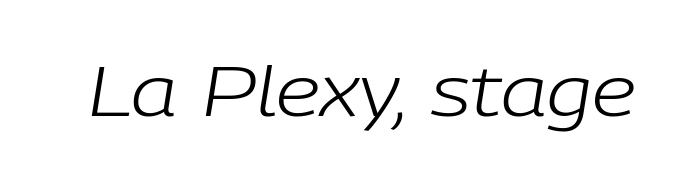
The passage shown leans; its letterforms are oblique. A typesetter would call this zero additional tracking. The area under the type is left untouched. The letters advance in unequal steps, a hallmark of proportional type. Heaviness? Minimal to ordinary, like unemphasized prose.
